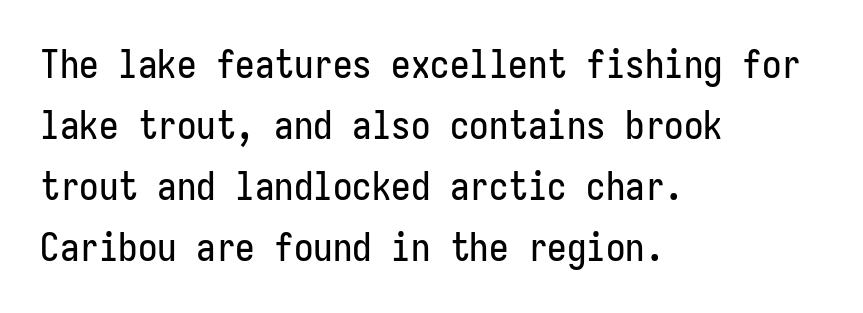
Q: Is the text italic (slanted)? A: No, it is upright.
Q: Is the typeface a serif or a sans-serif typeface? A: Sans-serif.
Q: Is the text underlined? A: No.
Q: How is the paragraph aligned? A: Left-aligned.
Q: Is the spacing between letters normal or unusually wide? A: Normal.
Q: Is the spacing between lines tight, normal or loose? A: Normal.
Q: Width (condensed, normal, or wide)? A: Condensed.
Q: Stroke contrast? A: Low.
Q: x-height? A: Medium.
